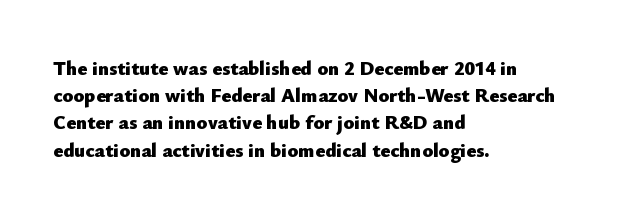
Q: Is the text bold? A: Yes.
Q: Is the text italic (slanted)? A: No, it is upright.
Q: Is the text underlined? A: No.
Q: How is the paragraph aligned? A: Left-aligned.
Q: Is the spacing between letters normal or unusually wide? A: Normal.
Q: Is the spacing between lines tight, normal or loose? A: Normal.
